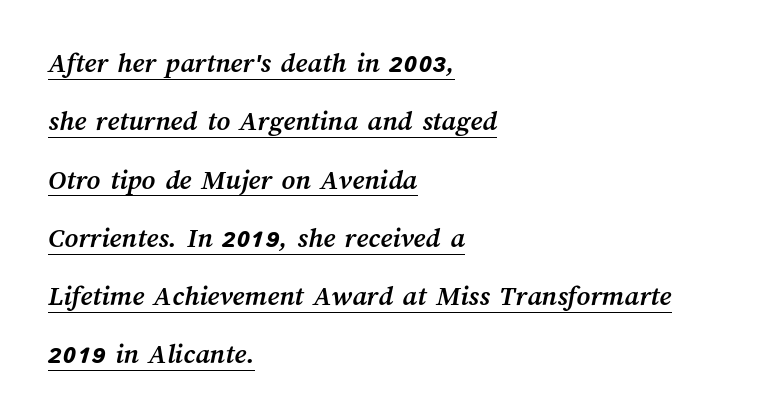
{"bold": "yes", "weight": "semibold", "width": "normal", "stroke_contrast": "medium", "x_height": "medium", "monospaced": "no", "underline": "yes", "align": "left", "line_spacing": "loose", "line_spacing_ratio": 2.01, "letter_spacing": "normal", "letter_spacing_em": 0.0, "glyph_px": 29}
